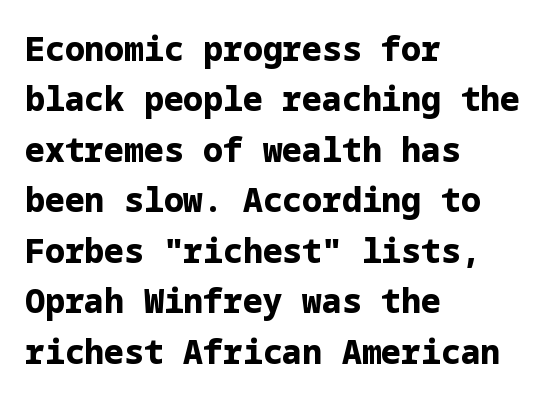
Q: Is the text bold? A: Yes.
Q: Is the text italic (slanted)? A: No, it is upright.
Q: Is the typeface a serif or a sans-serif typeface? A: Sans-serif.
Q: Is the text underlined? A: No.
Q: How is the paragraph aligned? A: Left-aligned.
Q: Is the spacing between letters normal or unusually wide? A: Normal.
Q: Is the spacing between lines tight, normal or loose? A: Normal.
Q: Width (condensed, normal, or wide)? A: Normal.
Q: Stroke contrast? A: Low.
Q: x-height? A: Medium.
